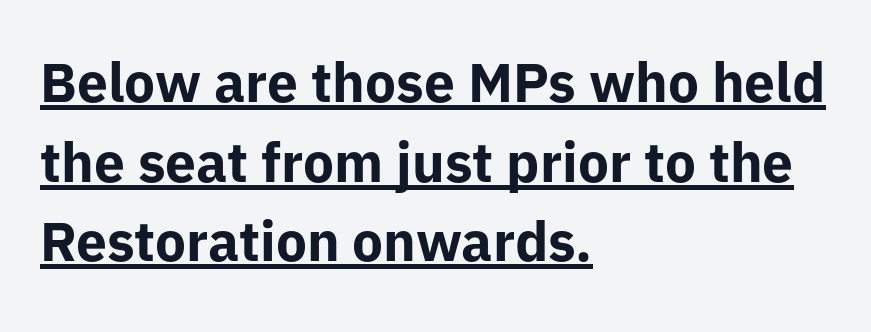
{"serif": "no", "italic": "no", "bold": "yes", "weight": "bold", "width": "normal", "stroke_contrast": "low", "x_height": "medium", "monospaced": "no", "underline": "yes", "align": "left", "line_spacing": "normal", "line_spacing_ratio": 1.45, "letter_spacing": "normal", "letter_spacing_em": 0.0, "glyph_px": 55}
